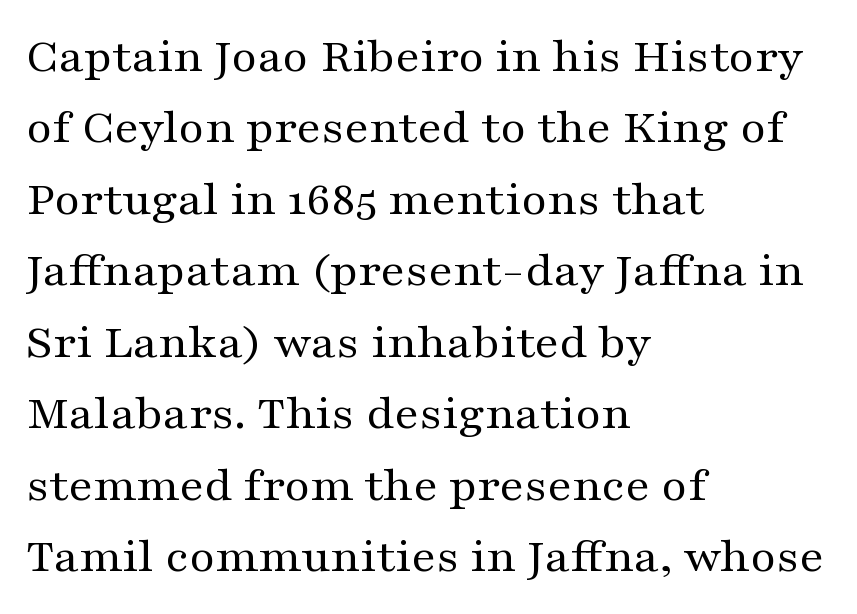
Q: Is the text bold? A: No.
Q: Is the text italic (slanted)? A: No, it is upright.
Q: Is the typeface a serif or a sans-serif typeface? A: Serif.
Q: Is the text underlined? A: No.
Q: How is the paragraph aligned? A: Left-aligned.
Q: Is the spacing between letters normal or unusually wide? A: Normal.
Q: Is the spacing between lines tight, normal or loose? A: Normal.
Q: Width (condensed, normal, or wide)? A: Wide.
Q: Stroke contrast? A: Medium.
Q: x-height? A: Medium.
Q: Monospaced? A: No.
